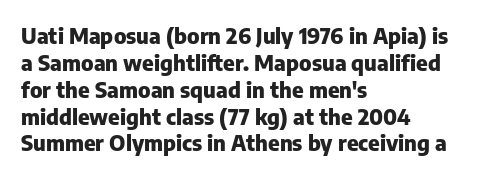
The image shows 22 px bold type, upright; set left-aligned, line spacing 1.22x, normal letter spacing, not underlined.
